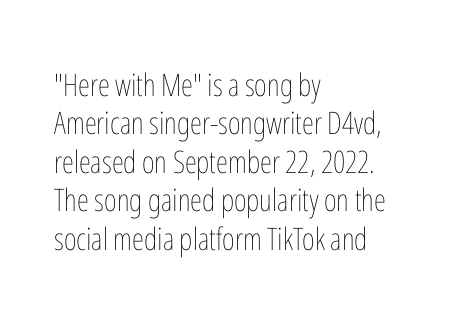
Q: Is the text bold? A: No.
Q: Is the text italic (slanted)? A: No, it is upright.
Q: Is the text underlined? A: No.
Q: How is the paragraph aligned? A: Left-aligned.
Q: Is the spacing between letters normal or unusually wide? A: Normal.
Q: Width (condensed, normal, or wide)? A: Condensed.
Q: Stroke contrast? A: Low.
Q: x-height? A: Medium.
Q: Monospaced? A: No.
